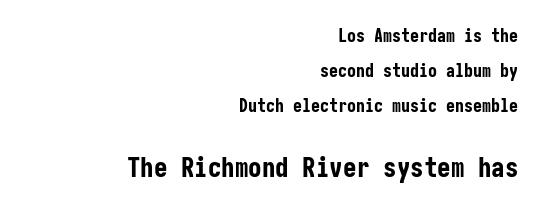
Between one letter and the next there's only the usual sliver of space. Honestly, the rows look like they've been pulled way apart. A full-strength bold gives these letters their thick strokes. The ragged edge is on the left, which tells us the setting is flush right.
